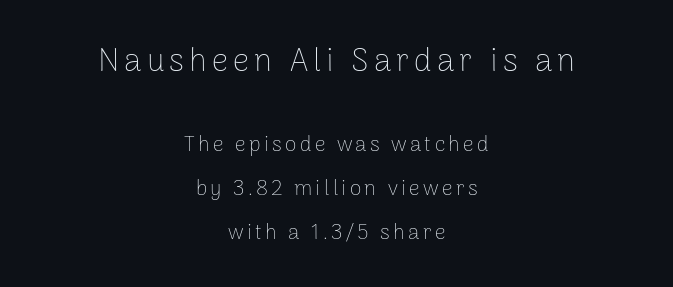
The image shows 32 px thin sans-serif type, upright; set centered, loose line spacing (2.08x), not underlined; the first (top) block is 1.52x larger; low stroke contrast and a medium x-height.
